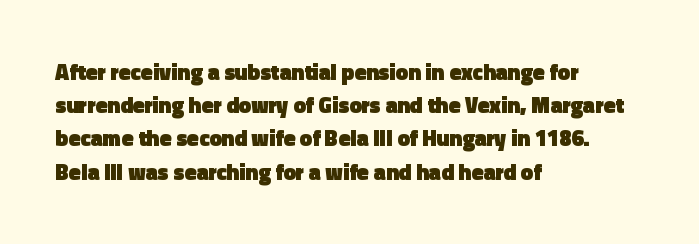
Q: Is the text bold? A: Yes.
Q: Is the text italic (slanted)? A: No, it is upright.
Q: Is the text underlined? A: No.
Q: How is the paragraph aligned? A: Left-aligned.
Q: Is the spacing between letters normal or unusually wide? A: Normal.
Q: Is the spacing between lines tight, normal or loose? A: Normal.
